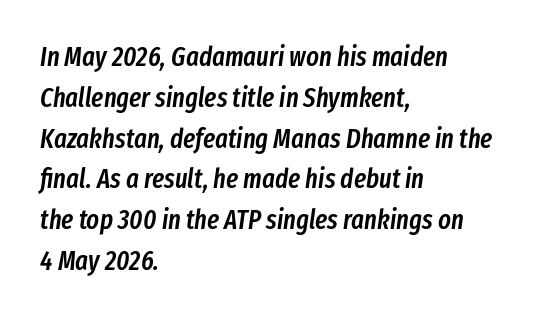
The leading is moderate, giving the passage an even texture. A somewhat darkened texture: the type is semibold rather than bold. Inter-character spacing is left at the font's built-in metrics. Teacher's note: observe the even left margin — that is flush-left alignment. A bare baseline throughout the passage.
